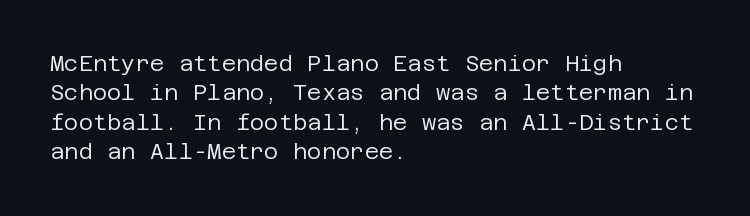
Q: Is the text bold? A: No.
Q: Is the text italic (slanted)? A: No, it is upright.
Q: Is the text underlined? A: No.
Q: How is the paragraph aligned? A: Left-aligned.
Q: Is the spacing between letters normal or unusually wide? A: Normal.
Q: Is the spacing between lines tight, normal or loose? A: Normal.
